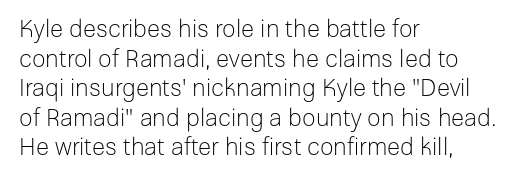
Words appear dense and cohesive because spacing is normal. Stem width sits at or under what a default text font uses. Honestly, there is no underline to notice here at all. The lettering stays uniformly vertical, giving the passage a roman look.
